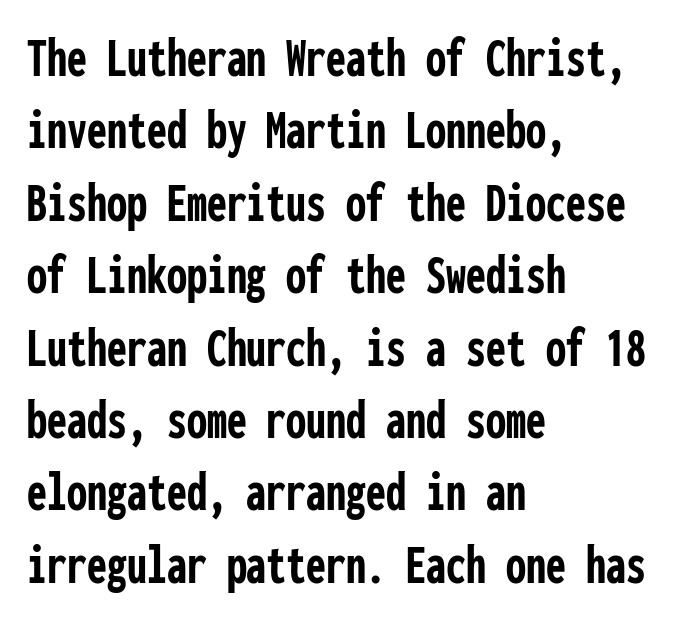
Q: Is the text bold? A: Yes.
Q: Is the text italic (slanted)? A: No, it is upright.
Q: Is the typeface a serif or a sans-serif typeface? A: Sans-serif.
Q: Is the text underlined? A: No.
Q: How is the paragraph aligned? A: Left-aligned.
Q: Is the spacing between letters normal or unusually wide? A: Normal.
Q: Is the spacing between lines tight, normal or loose? A: Normal.
Q: Width (condensed, normal, or wide)? A: Condensed.
Q: Stroke contrast? A: Low.
Q: x-height? A: Medium.
Q: Monospaced? A: Yes.
